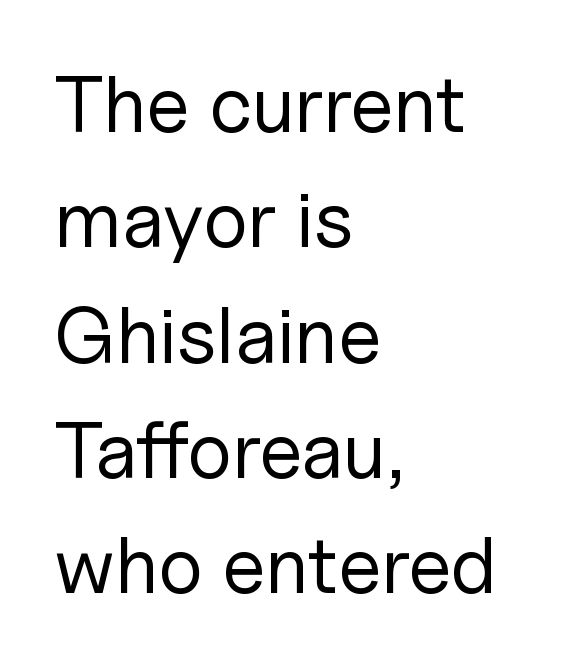
Notice how descenders clear the ascenders below comfortably — that's standard leading. Look at the tracking — it's just the regular setting, nothing added. A typesetter would call this proportional, since set widths differ per character. Stroke thickness stays within the range of a standard reading face or lighter. The compositor pushed each line to the left boundary.
